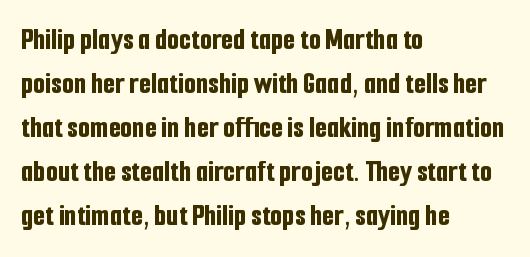
The image shows 31 px bold, condensed sans-serif type, upright; set left-aligned, normal line spacing (1.42x), normal letter spacing, not underlined; low stroke contrast and a medium x-height.
